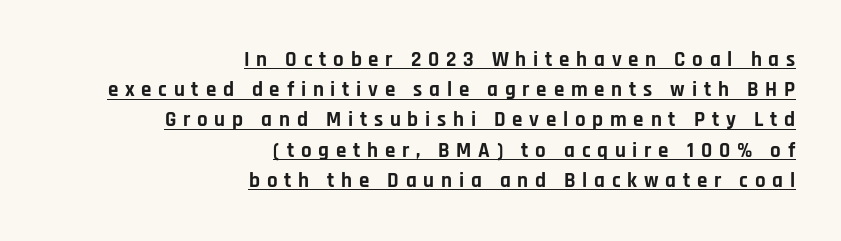
Q: Is the text bold? A: Yes.
Q: Is the text italic (slanted)? A: No, it is upright.
Q: Is the text underlined? A: Yes.
Q: How is the paragraph aligned? A: Right-aligned.
Q: Is the spacing between letters normal or unusually wide? A: Unusually wide.
Q: Is the spacing between lines tight, normal or loose? A: Normal.
